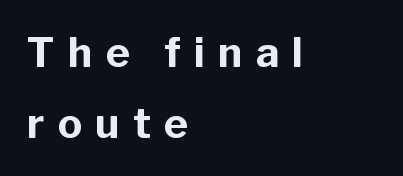
Q: Is the text bold? A: Yes.
Q: Is the text italic (slanted)? A: No, it is upright.
Q: Is the typeface a serif or a sans-serif typeface? A: Sans-serif.
Q: Is the text underlined? A: No.
Q: How is the paragraph aligned? A: Left-aligned.
Q: Is the spacing between letters normal or unusually wide? A: Unusually wide.
Q: Width (condensed, normal, or wide)? A: Normal.
Q: Stroke contrast? A: Low.
Q: x-height? A: Medium.
Q: Monospaced? A: No.
